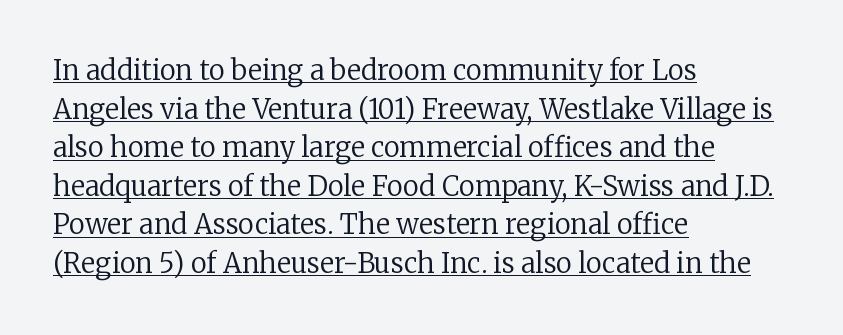
The image shows 27 px text type, upright; set left-aligned, normal line spacing (1.43x), normal letter spacing, underlined.
